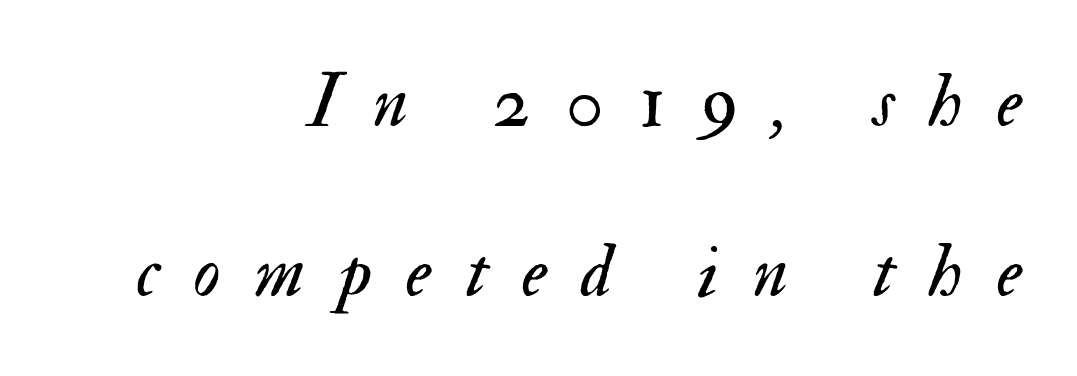
The image shows 75 px regular-weight type, italic (leaning right); set right-aligned, loose line spacing (2.27x), unusually wide letter spacing (+0.46 em), not underlined; medium stroke contrast and a small x-height.
